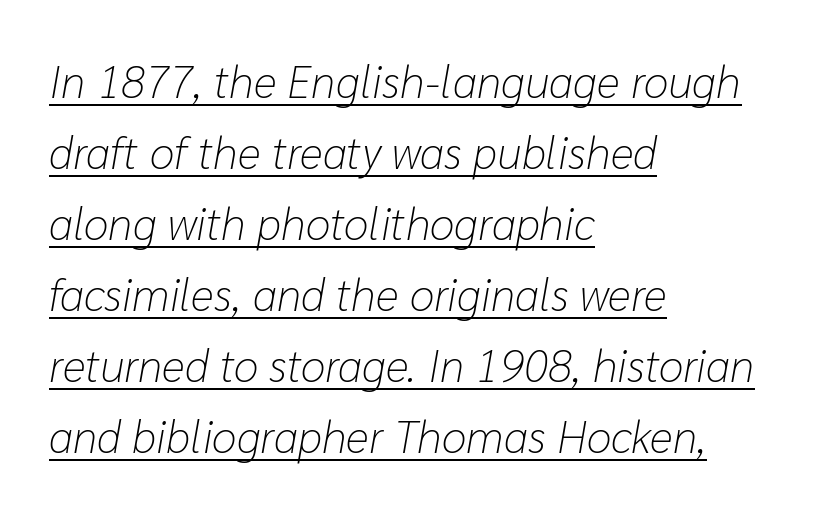
Like a heading marked for emphasis, these lines bear an underscore. Yep, that's italic — everything's leaning. Horizontally, the lines are justified to the leading edge only. Is the stroke heavy? The answer is a plain regular-or-lighter.
